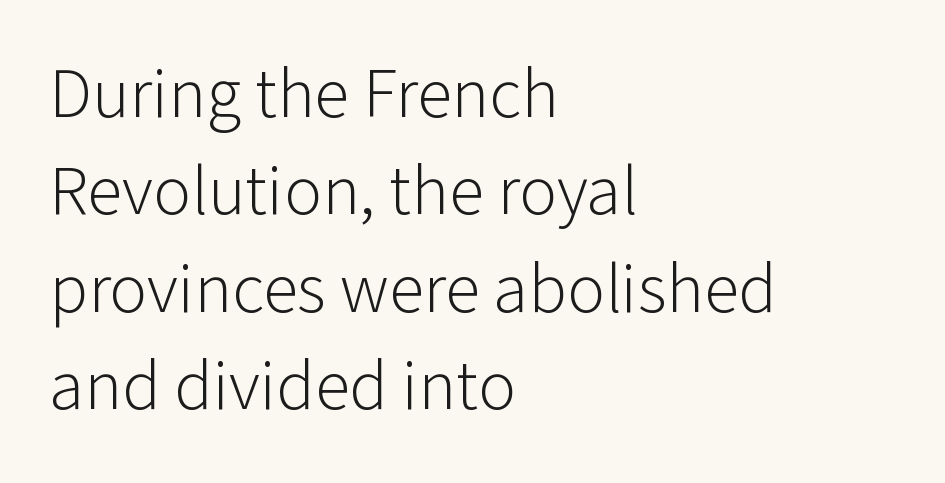
The image shows 71 px light sans-serif type, upright; set left-aligned, normal line spacing (1.37x), normal letter spacing, not underlined; low stroke contrast and a medium x-height.
